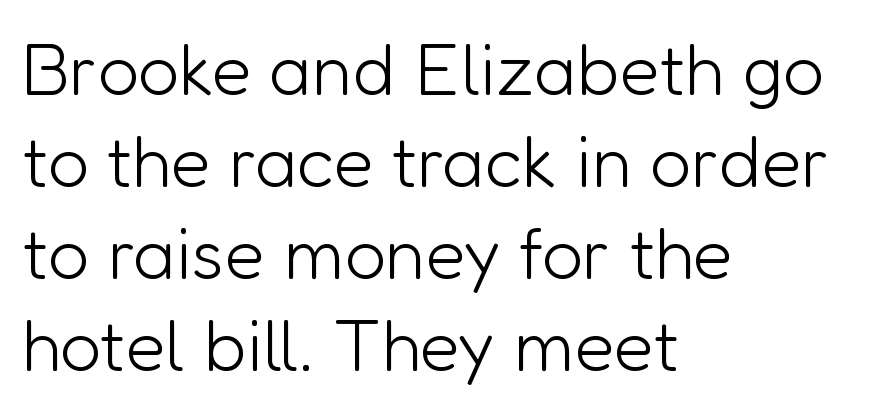
The image shows 73 px light sans-serif type, upright; set left-aligned, normal line spacing (1.26x), normal letter spacing, not underlined; low stroke contrast and a medium x-height.
